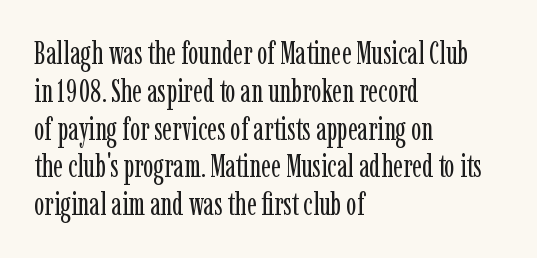
Q: Is the text bold? A: No.
Q: Is the text italic (slanted)? A: No, it is upright.
Q: Is the typeface a serif or a sans-serif typeface? A: Serif.
Q: Is the text underlined? A: No.
Q: How is the paragraph aligned? A: Left-aligned.
Q: Is the spacing between letters normal or unusually wide? A: Normal.
Q: Width (condensed, normal, or wide)? A: Condensed.
Q: Stroke contrast? A: Low.
Q: x-height? A: Medium.
Q: Monospaced? A: No.
